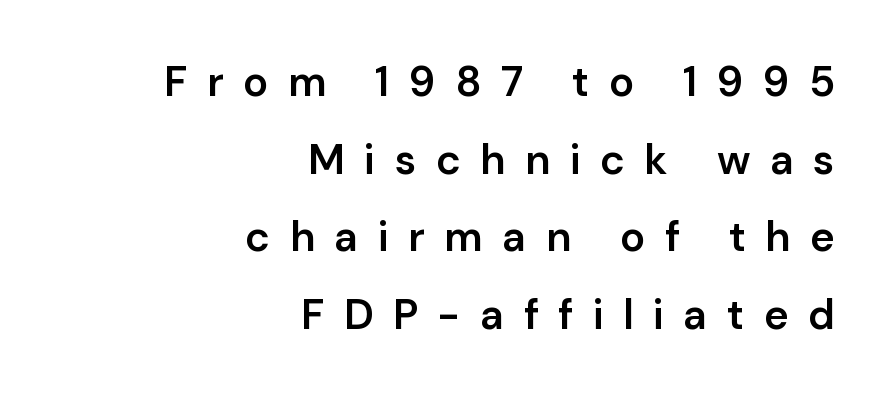
Q: Is the text bold? A: Semi-bold.
Q: Is the text italic (slanted)? A: No, it is upright.
Q: Is the typeface a serif or a sans-serif typeface? A: Sans-serif.
Q: Is the text underlined? A: No.
Q: How is the paragraph aligned? A: Right-aligned.
Q: Is the spacing between letters normal or unusually wide? A: Unusually wide.
Q: Width (condensed, normal, or wide)? A: Normal.
Q: Stroke contrast? A: Low.
Q: x-height? A: Medium.
Q: Monospaced? A: No.
